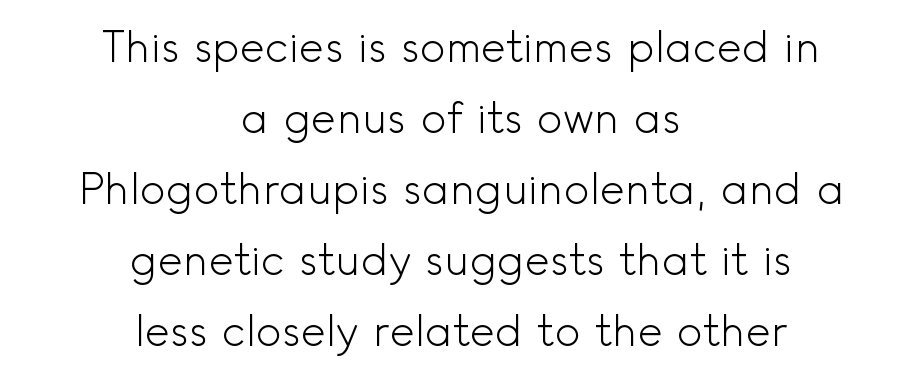
Q: Is the text bold? A: No.
Q: Is the text italic (slanted)? A: No, it is upright.
Q: Is the typeface a serif or a sans-serif typeface? A: Sans-serif.
Q: Is the text underlined? A: No.
Q: How is the paragraph aligned? A: Centered.
Q: Is the spacing between letters normal or unusually wide? A: Normal.
Q: Is the spacing between lines tight, normal or loose? A: Normal.
Q: Width (condensed, normal, or wide)? A: Normal.
Q: x-height? A: Small.
Q: Monospaced? A: No.
